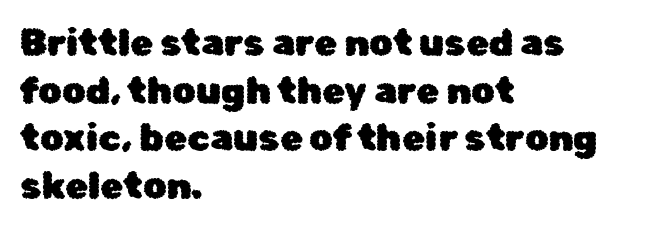
{"serif": "no", "italic": "no", "width": "normal", "stroke_contrast": "low", "x_height": "medium", "monospaced": "no", "underline": "no", "align": "left", "line_spacing": "normal", "line_spacing_ratio": 1.29, "letter_spacing": "normal", "letter_spacing_em": 0.0, "glyph_px": 37}
